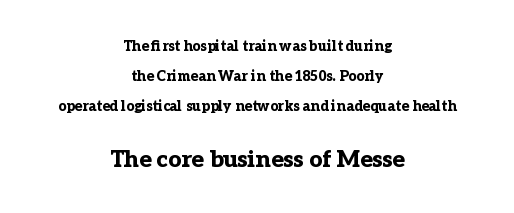
The emphasis by scale lands on block number two, below. A full-strength bold gives these letters their thick strokes. No word sits above an underline. Baseline-to-baseline distance is far greater than the letter height. The gaps between neighbouring characters are ordinary and unremarkable. A centered setting, common on invitations and titles, is used for this passage.
